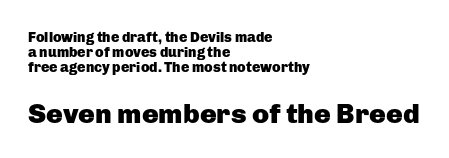
{"serif": "no", "italic": "no", "bold": "yes", "weight": "heavy", "width": "normal", "stroke_contrast": "low", "x_height": "medium", "monospaced": "no", "underline": "no", "align": "left", "line_spacing": "tight", "line_spacing_ratio": 1.08, "letter_spacing": "normal", "letter_spacing_em": 0.0, "larger_block": "second", "size_ratio": 2.0, "glyph_px": 28}
